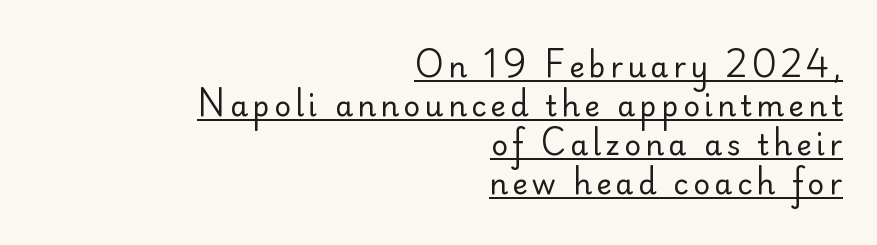
Q: Is the text bold? A: No.
Q: Is the text italic (slanted)? A: No, it is upright.
Q: Is the typeface a serif or a sans-serif typeface? A: Sans-serif.
Q: Is the text underlined? A: Yes.
Q: How is the paragraph aligned? A: Right-aligned.
Q: Is the spacing between lines tight, normal or loose? A: Normal.
Q: Width (condensed, normal, or wide)? A: Normal.
Q: Stroke contrast? A: Low.
Q: x-height? A: Small.
Q: Monospaced? A: No.
